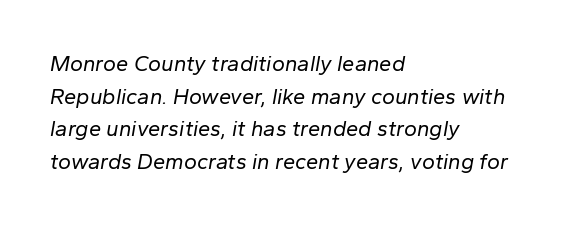
Q: Is the text bold? A: No.
Q: Is the text italic (slanted)? A: Yes, it leans right by about 10 degrees.
Q: Is the text underlined? A: No.
Q: How is the paragraph aligned? A: Left-aligned.
Q: Is the spacing between letters normal or unusually wide? A: Normal.
Q: Is the spacing between lines tight, normal or loose? A: Normal.
